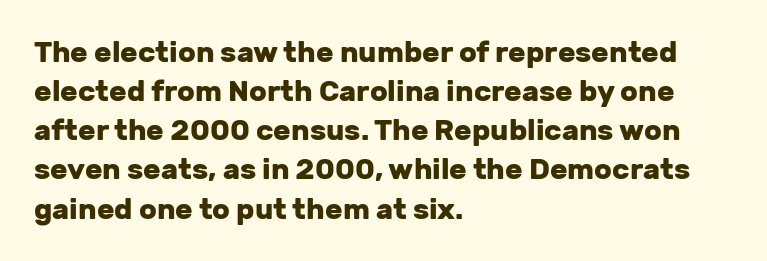
{"serif": "no", "italic": "no", "bold": "yes", "weight": "heavy", "width": "normal", "stroke_contrast": "low", "x_height": "medium", "monospaced": "no", "underline": "no", "align": "left", "line_spacing": "normal", "line_spacing_ratio": 1.35, "letter_spacing": "normal", "letter_spacing_em": 0.0, "glyph_px": 29}
